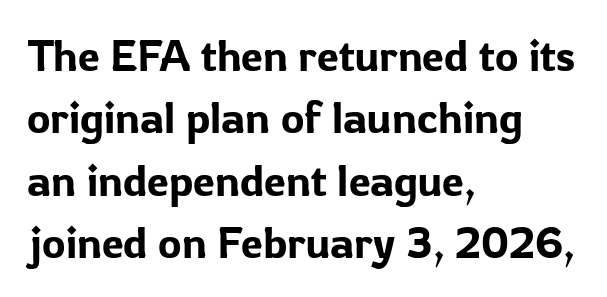
{"serif": "no", "italic": "no", "width": "normal", "stroke_contrast": "low", "x_height": "medium", "monospaced": "no", "underline": "no", "align": "left", "line_spacing": "normal", "line_spacing_ratio": 1.42, "letter_spacing": "normal", "letter_spacing_em": 0.0, "glyph_px": 44}
